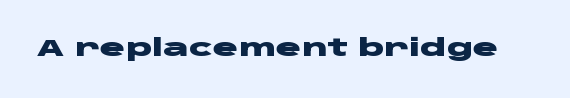
{"italic": "no", "bold": "yes", "underline": "no", "letter_spacing": "normal", "letter_spacing_em": 0.0, "glyph_px": 24}
